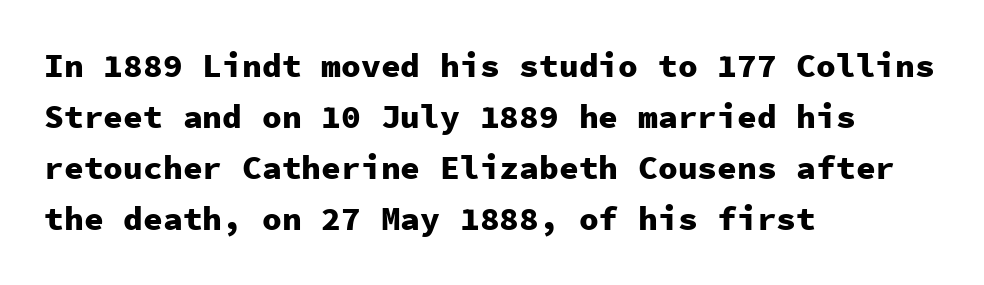
Q: Is the text bold? A: Yes.
Q: Is the text italic (slanted)? A: No, it is upright.
Q: Is the typeface a serif or a sans-serif typeface? A: Sans-serif.
Q: Is the text underlined? A: No.
Q: How is the paragraph aligned? A: Left-aligned.
Q: Is the spacing between letters normal or unusually wide? A: Normal.
Q: Is the spacing between lines tight, normal or loose? A: Normal.
Q: Width (condensed, normal, or wide)? A: Normal.
Q: Stroke contrast? A: Low.
Q: x-height? A: Medium.
Q: Monospaced? A: Yes.
